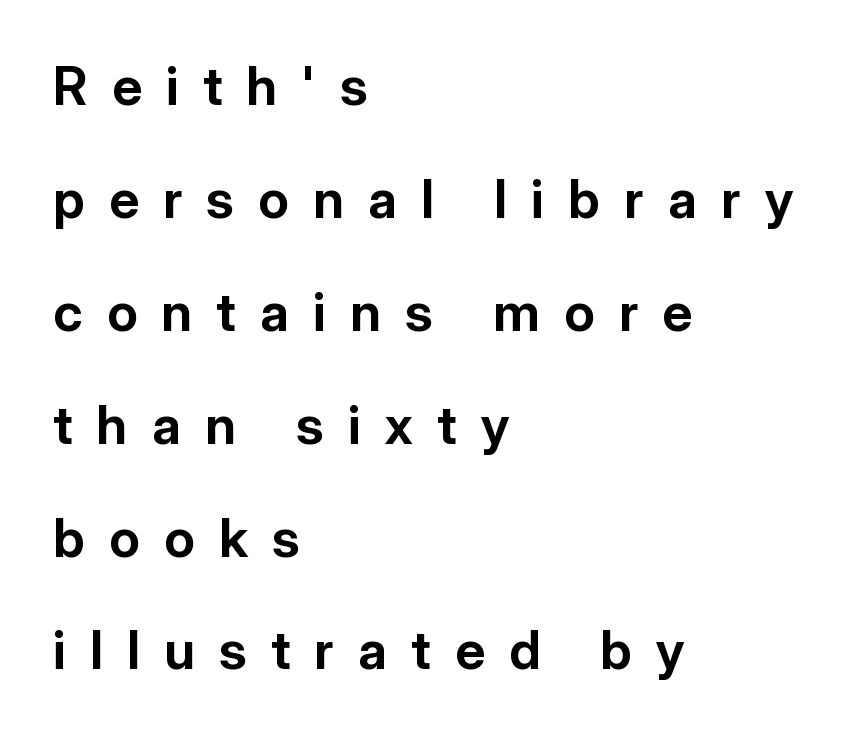
Q: Is the text bold? A: Yes.
Q: Is the text italic (slanted)? A: No, it is upright.
Q: Is the typeface a serif or a sans-serif typeface? A: Sans-serif.
Q: Is the text underlined? A: No.
Q: How is the paragraph aligned? A: Left-aligned.
Q: Is the spacing between letters normal or unusually wide? A: Unusually wide.
Q: Is the spacing between lines tight, normal or loose? A: Loose.
Q: Width (condensed, normal, or wide)? A: Normal.
Q: Stroke contrast? A: Low.
Q: x-height? A: Medium.
Q: Monospaced? A: No.
